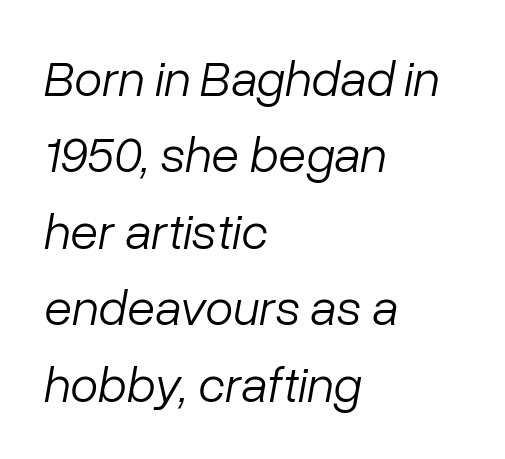
Q: Is the text bold? A: No.
Q: Is the text italic (slanted)? A: Yes, it leans right by about 10 degrees.
Q: Is the text underlined? A: No.
Q: How is the paragraph aligned? A: Left-aligned.
Q: Is the spacing between letters normal or unusually wide? A: Normal.
Q: Is the spacing between lines tight, normal or loose? A: Normal.
Q: Width (condensed, normal, or wide)? A: Normal.
Q: Stroke contrast? A: Low.
Q: x-height? A: Medium.
Q: Monospaced? A: No.
